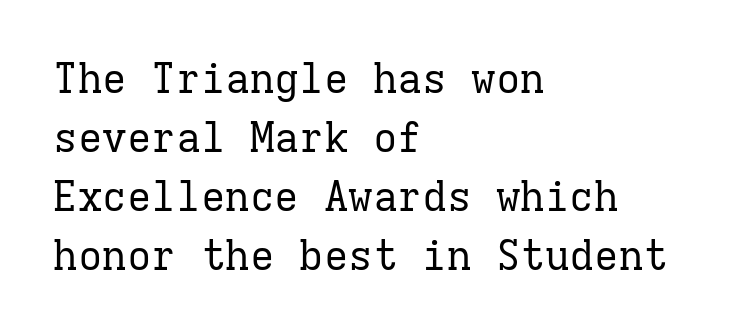
The image shows 41 px regular-weight serif type, upright, monospaced; set left-aligned, normal line spacing (1.44x), normal letter spacing, not underlined; low stroke contrast and a medium x-height.
